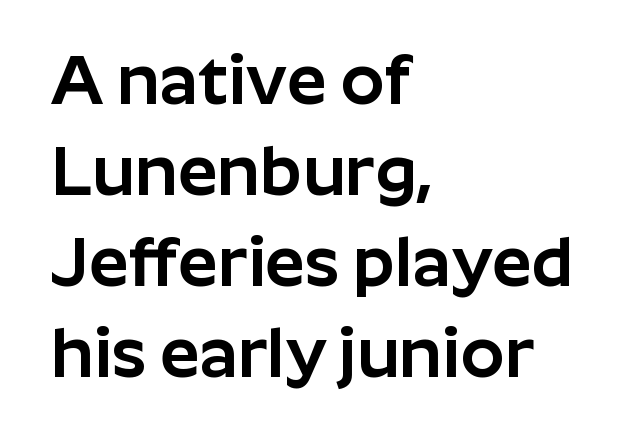
The letters sit at their default tracking, neither squeezed nor spread. Nobody drew a line under any word here. The characters display no serif detailing; their extremities are plain. This rendering uses left alignment, leaving the right contour irregular. Upright lettering throughout. Here the designer chose a conventional face with non-uniform glyph widths.
